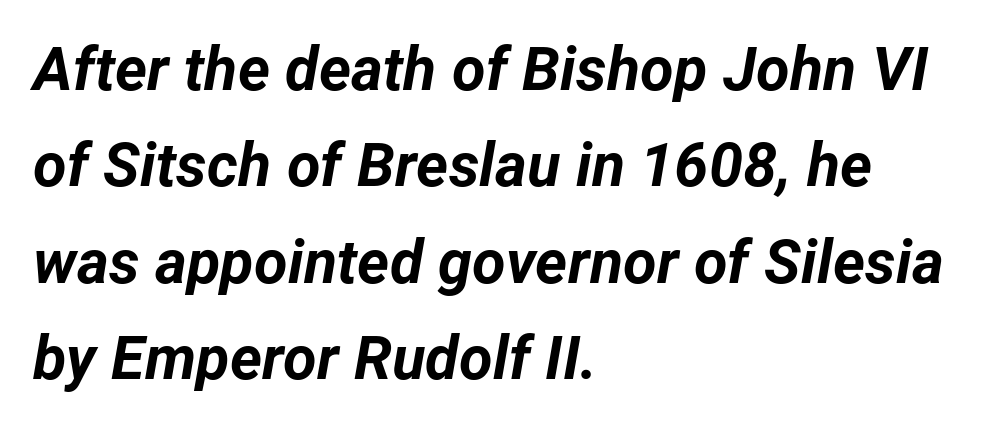
{"italic": "yes", "lean": "right", "slant_degrees": 12, "bold": "yes", "weight": "bold", "width": "normal", "stroke_contrast": "low", "x_height": "medium", "monospaced": "no", "underline": "no", "align": "left", "line_spacing": "normal", "line_spacing_ratio": 1.58, "letter_spacing": "normal", "letter_spacing_em": 0.0, "glyph_px": 61}
